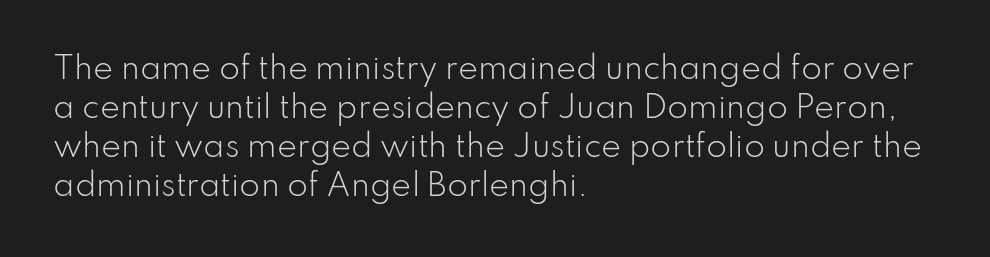
{"serif": "no", "italic": "no", "bold": "no", "weight": "light", "width": "normal", "stroke_contrast": "low", "x_height": "small", "monospaced": "no", "underline": "no", "align": "left", "line_spacing": "normal", "line_spacing_ratio": 1.3, "letter_spacing": "normal", "letter_spacing_em": 0.0, "glyph_px": 30}
